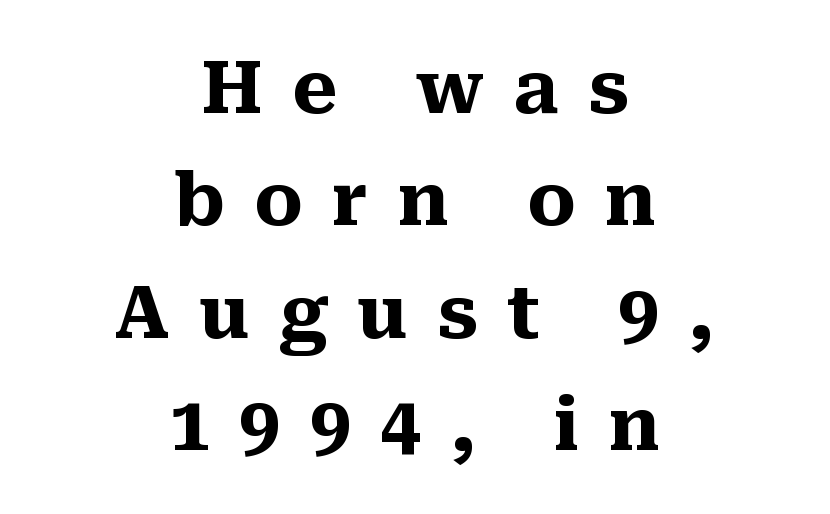
The image shows 73 px heavy serif type, upright; set centered, normal line spacing (1.54x), unusually wide letter spacing (+0.4 em), not underlined; medium stroke contrast and a medium x-height.
